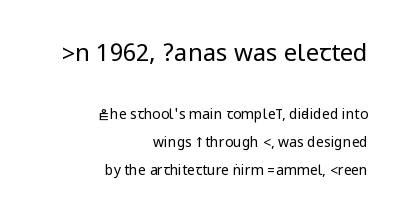
The image shows 24 px text type, upright; set right-aligned, loose line spacing (2.02x), normal letter spacing, not underlined; the first (top) block is 1.71x larger.
